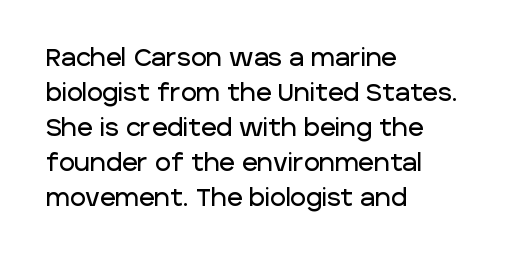
{"italic": "no", "underline": "no", "align": "left", "line_spacing": "normal", "line_spacing_ratio": 1.46, "letter_spacing": "normal", "letter_spacing_em": 0.0, "glyph_px": 24}
